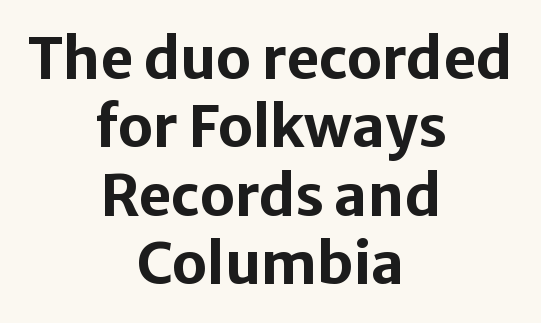
Q: Is the text bold? A: Yes.
Q: Is the text italic (slanted)? A: No, it is upright.
Q: Is the typeface a serif or a sans-serif typeface? A: Sans-serif.
Q: Is the text underlined? A: No.
Q: How is the paragraph aligned? A: Centered.
Q: Is the spacing between letters normal or unusually wide? A: Normal.
Q: Width (condensed, normal, or wide)? A: Normal.
Q: Stroke contrast? A: Low.
Q: x-height? A: Medium.
Q: Monospaced? A: No.
